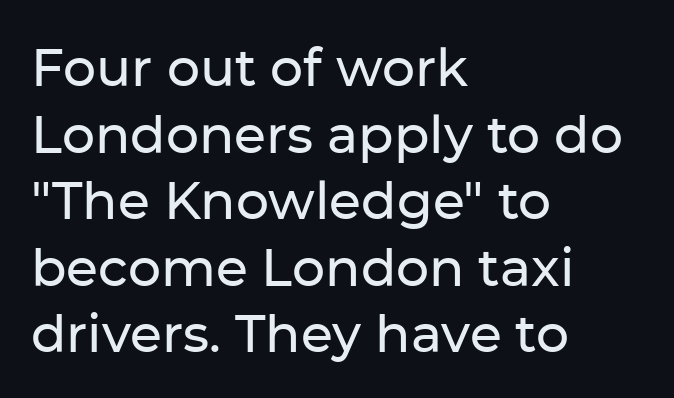
The image shows 52 px sans-serif type, upright; set left-aligned, normal line spacing (1.28x), normal letter spacing, not underlined; low stroke contrast and a medium x-height.
